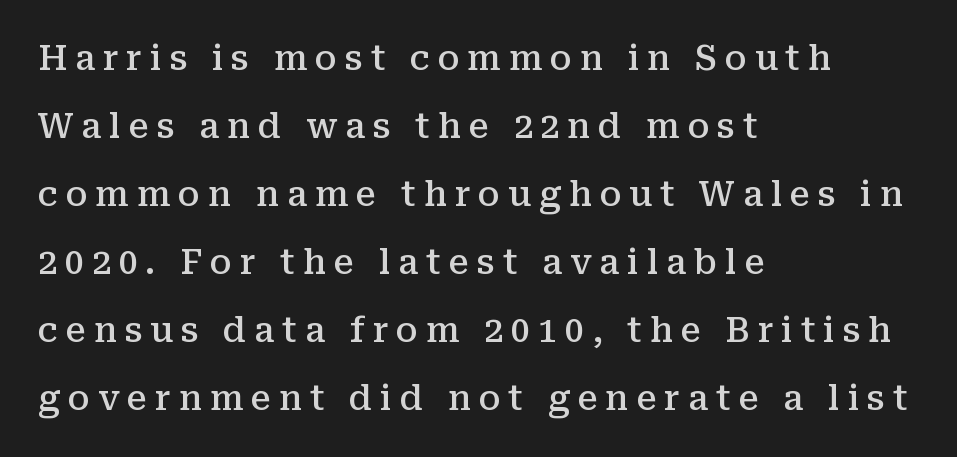
Letters rest on an invisible, unmarked baseline. Does the copy run flush right? No — it runs flush left. Leading: increased. Each letter's strokes conclude with small projecting serifs. This is roman type, the default non-slanted kind. A somewhat darkened texture: the type is semibold rather than bold.
